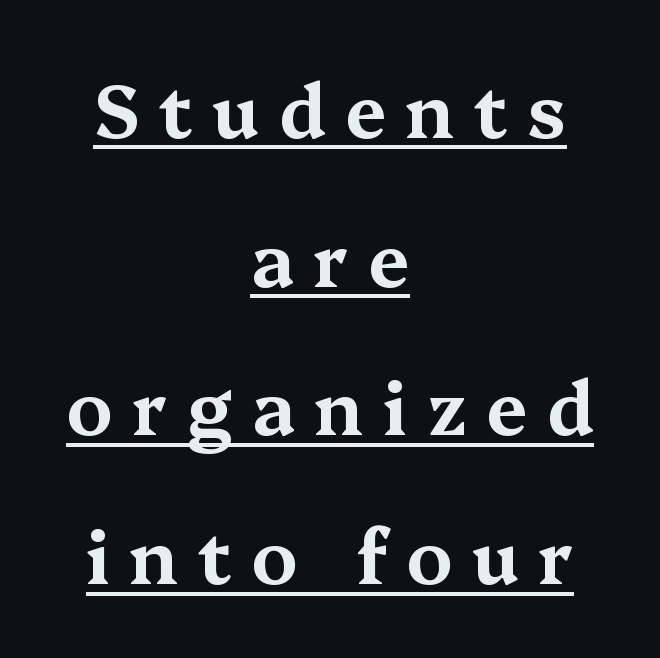
{"serif": "yes", "italic": "no", "width": "wide", "stroke_contrast": "medium", "x_height": "medium", "monospaced": "no", "underline": "yes", "align": "center", "line_spacing": "loose", "line_spacing_ratio": 2.01, "letter_spacing": "wide", "letter_spacing_em": 0.26, "glyph_px": 74}
